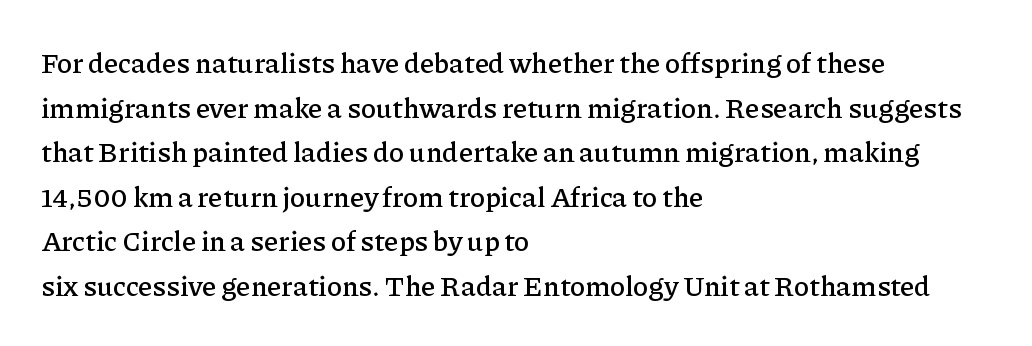
Q: Is the text italic (slanted)? A: No, it is upright.
Q: Is the typeface a serif or a sans-serif typeface? A: Serif.
Q: Is the text underlined? A: No.
Q: How is the paragraph aligned? A: Left-aligned.
Q: Is the spacing between letters normal or unusually wide? A: Normal.
Q: Is the spacing between lines tight, normal or loose? A: Normal.
Q: Width (condensed, normal, or wide)? A: Normal.
Q: Stroke contrast? A: Low.
Q: x-height? A: Medium.
Q: Monospaced? A: No.
